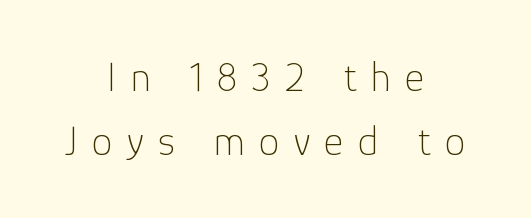
This reads as an unemphasized weight, regular at the heaviest. Tall strokes in this sample are plumb rather than angled. Beneath every word, the page is bare. This sample uses a sans-serif face. Quick note: interline space is typical. The tracking jumps out immediately: characters are airy and widely separated.
